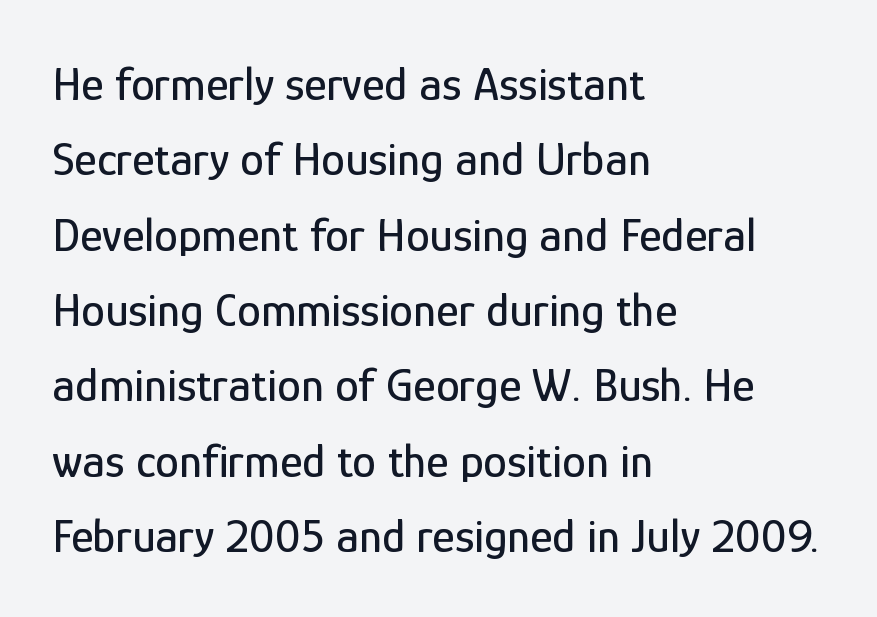
The image shows 48 px condensed sans-serif type, upright; set left-aligned, normal line spacing (1.57x), normal letter spacing, not underlined; low stroke contrast and a medium x-height.
